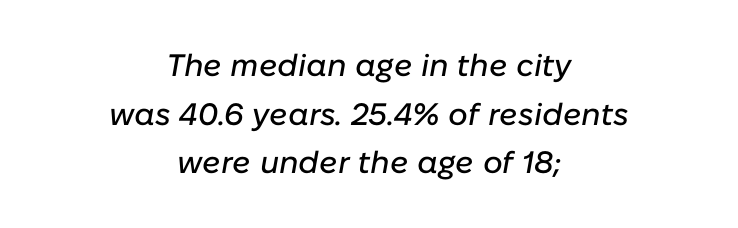
{"italic": "yes", "lean": "right", "slant_degrees": 10, "width": "normal", "stroke_contrast": "low", "x_height": "medium", "monospaced": "no", "underline": "no", "align": "center", "line_spacing": "normal", "line_spacing_ratio": 1.57, "letter_spacing": "normal", "letter_spacing_em": 0.0, "glyph_px": 31}
